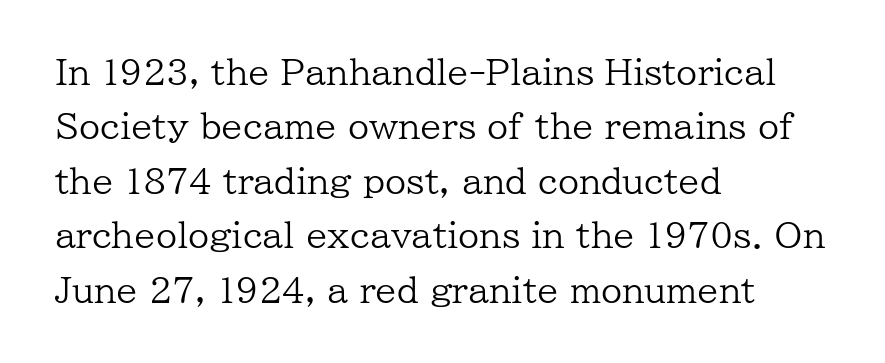
Q: Is the text bold? A: No.
Q: Is the text italic (slanted)? A: No, it is upright.
Q: Is the typeface a serif or a sans-serif typeface? A: Serif.
Q: Is the text underlined? A: No.
Q: How is the paragraph aligned? A: Left-aligned.
Q: Is the spacing between letters normal or unusually wide? A: Normal.
Q: Is the spacing between lines tight, normal or loose? A: Normal.
Q: Width (condensed, normal, or wide)? A: Normal.
Q: Stroke contrast? A: Low.
Q: x-height? A: Medium.
Q: Monospaced? A: No.
